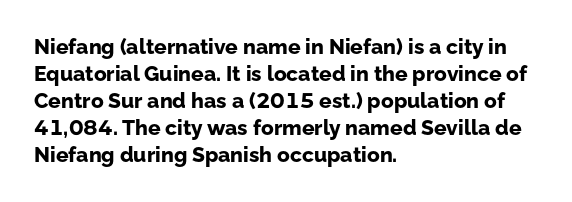
The space directly below the letters is spotless. In terms of leading, this rendering sits right in the middle. Notice how the stems are strictly vertical — no italics here. Honestly, the letter spacing is just normal — you wouldn't notice it. Typesetter's note: full bold, strokes at maximum text heaviness.
